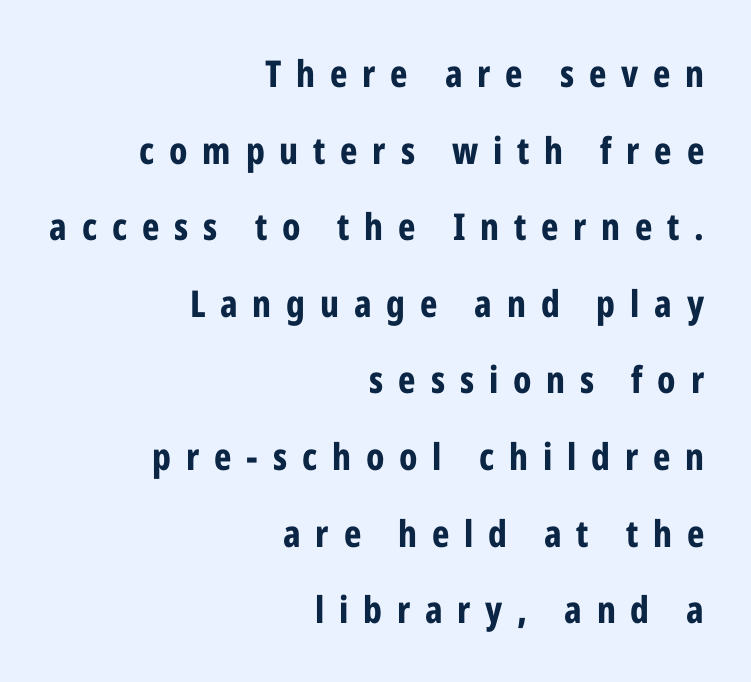
Q: Is the text bold? A: Yes.
Q: Is the text italic (slanted)? A: No, it is upright.
Q: Is the typeface a serif or a sans-serif typeface? A: Sans-serif.
Q: Is the text underlined? A: No.
Q: How is the paragraph aligned? A: Right-aligned.
Q: Is the spacing between letters normal or unusually wide? A: Unusually wide.
Q: Is the spacing between lines tight, normal or loose? A: Loose.
Q: Width (condensed, normal, or wide)? A: Condensed.
Q: Stroke contrast? A: Low.
Q: x-height? A: Medium.
Q: Monospaced? A: No.
